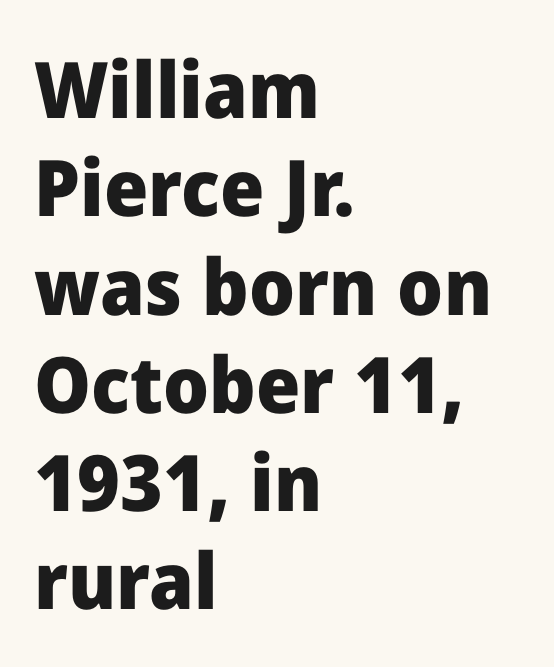
Q: Is the text bold? A: Yes.
Q: Is the text italic (slanted)? A: No, it is upright.
Q: Is the typeface a serif or a sans-serif typeface? A: Sans-serif.
Q: Is the text underlined? A: No.
Q: How is the paragraph aligned? A: Left-aligned.
Q: Is the spacing between letters normal or unusually wide? A: Normal.
Q: Is the spacing between lines tight, normal or loose? A: Normal.
Q: Width (condensed, normal, or wide)? A: Normal.
Q: Stroke contrast? A: Low.
Q: x-height? A: Medium.
Q: Monospaced? A: No.
